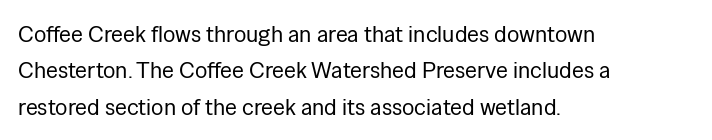
{"italic": "no", "bold": "no", "underline": "no", "align": "left", "line_spacing": "normal", "line_spacing_ratio": 1.58, "letter_spacing": "normal", "letter_spacing_em": 0.0, "glyph_px": 23}
